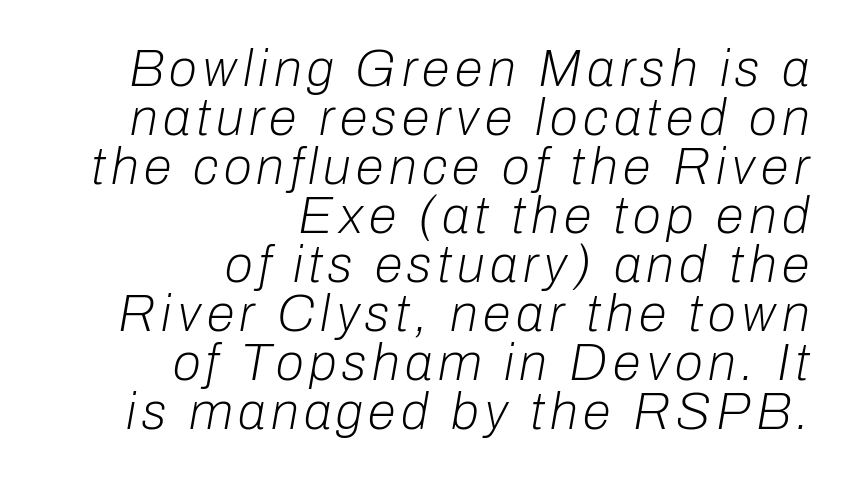
Q: Is the text bold? A: No.
Q: Is the text italic (slanted)? A: Yes, it leans right by about 10 degrees.
Q: Is the text underlined? A: No.
Q: How is the paragraph aligned? A: Right-aligned.
Q: Is the spacing between lines tight, normal or loose? A: Tight.
Q: Width (condensed, normal, or wide)? A: Normal.
Q: Stroke contrast? A: Low.
Q: x-height? A: Medium.
Q: Monospaced? A: No.
